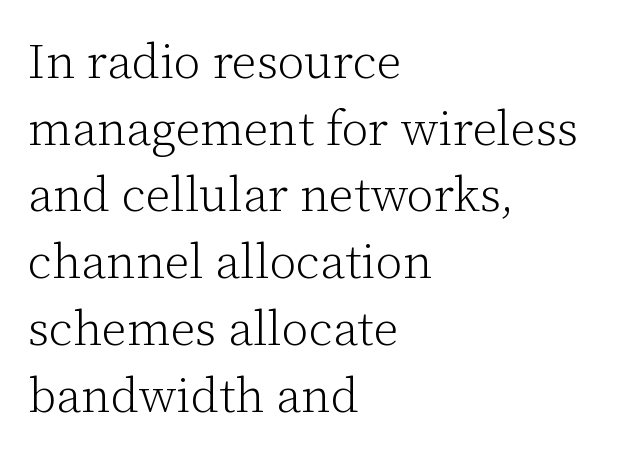
Q: Is the text bold? A: No.
Q: Is the text italic (slanted)? A: No, it is upright.
Q: Is the typeface a serif or a sans-serif typeface? A: Serif.
Q: Is the text underlined? A: No.
Q: How is the paragraph aligned? A: Left-aligned.
Q: Is the spacing between letters normal or unusually wide? A: Normal.
Q: Is the spacing between lines tight, normal or loose? A: Normal.
Q: Width (condensed, normal, or wide)? A: Normal.
Q: Stroke contrast? A: Low.
Q: x-height? A: Medium.
Q: Monospaced? A: No.
